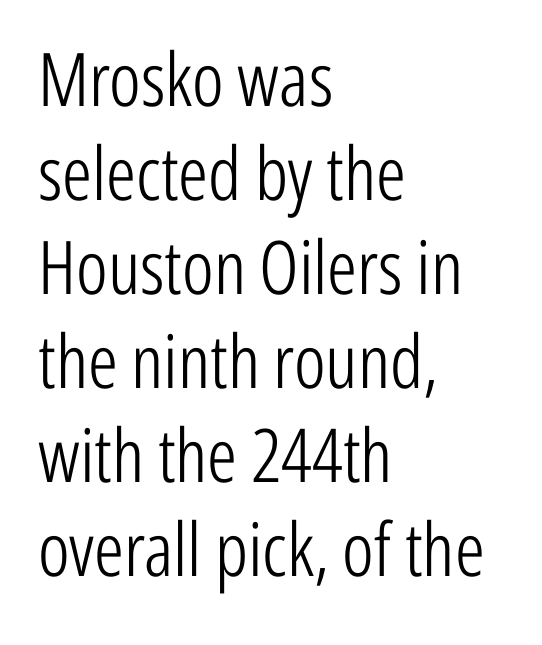
Weight: not bold — regular or lighter. Note the varied advance widths — an 'i' is clearly narrower than an 'm'. Type style note: lacks serifs. Posture: vertical.
